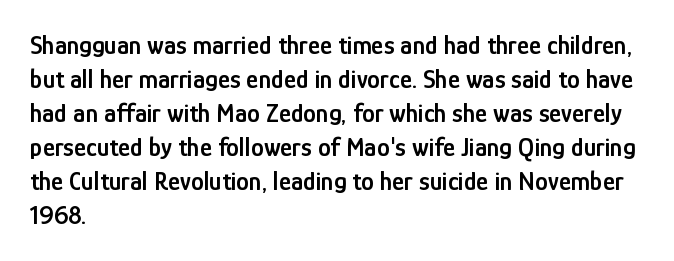
Each line starts at the same left margin while the right side varies. Short note: letters normally spaced. The passage shown is semibold, sitting just below true bold. Every stem runs plumb, perpendicular to the baseline.
